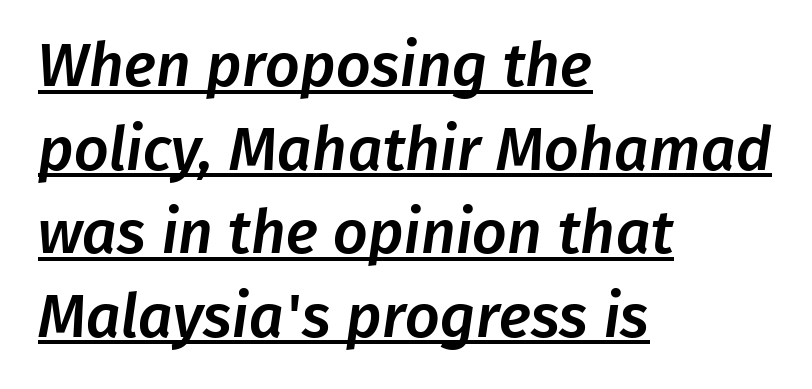
Q: Is the typeface a serif or a sans-serif typeface? A: Sans-serif.
Q: Is the text underlined? A: Yes.
Q: How is the paragraph aligned? A: Left-aligned.
Q: Is the spacing between letters normal or unusually wide? A: Normal.
Q: Is the spacing between lines tight, normal or loose? A: Normal.
Q: Width (condensed, normal, or wide)? A: Normal.
Q: Stroke contrast? A: Low.
Q: x-height? A: Medium.
Q: Monospaced? A: No.
